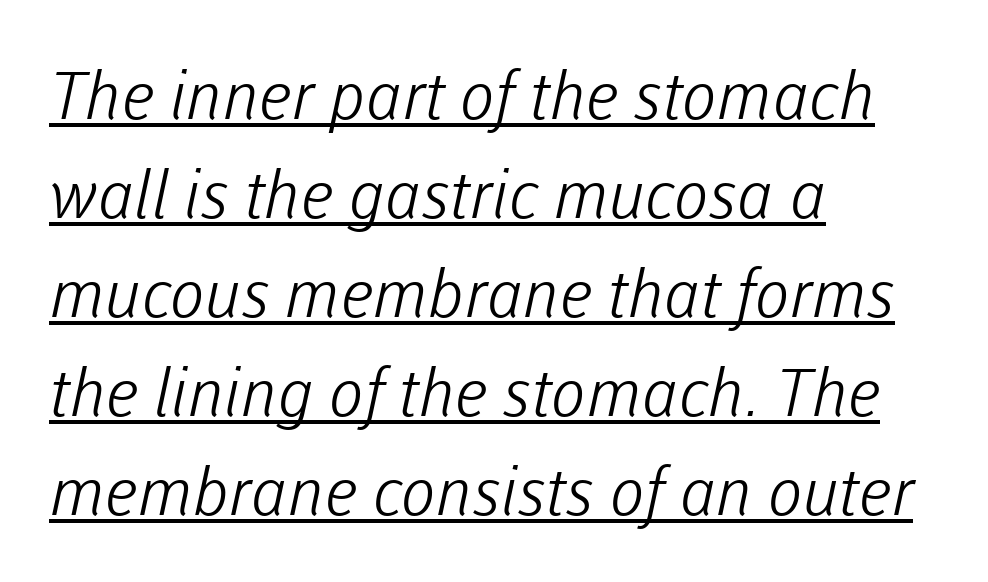
Q: Is the text bold? A: No.
Q: Is the typeface a serif or a sans-serif typeface? A: Sans-serif.
Q: Is the text underlined? A: Yes.
Q: How is the paragraph aligned? A: Left-aligned.
Q: Is the spacing between letters normal or unusually wide? A: Normal.
Q: Is the spacing between lines tight, normal or loose? A: Normal.
Q: Width (condensed, normal, or wide)? A: Normal.
Q: Stroke contrast? A: Low.
Q: x-height? A: Medium.
Q: Monospaced? A: No.
